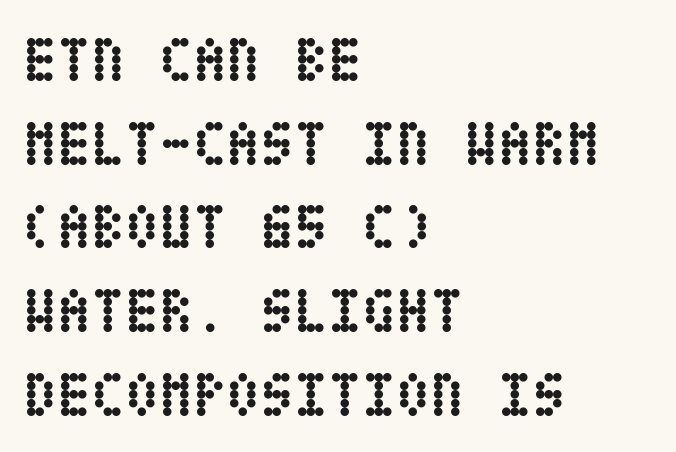
Q: Is the text bold? A: Yes.
Q: Is the text italic (slanted)? A: No, it is upright.
Q: Is the text underlined? A: No.
Q: How is the paragraph aligned? A: Left-aligned.
Q: Is the spacing between letters normal or unusually wide? A: Normal.
Q: Is the spacing between lines tight, normal or loose? A: Normal.
Q: Width (condensed, normal, or wide)? A: Condensed.
Q: Stroke contrast? A: Low.
Q: x-height? A: Large.
